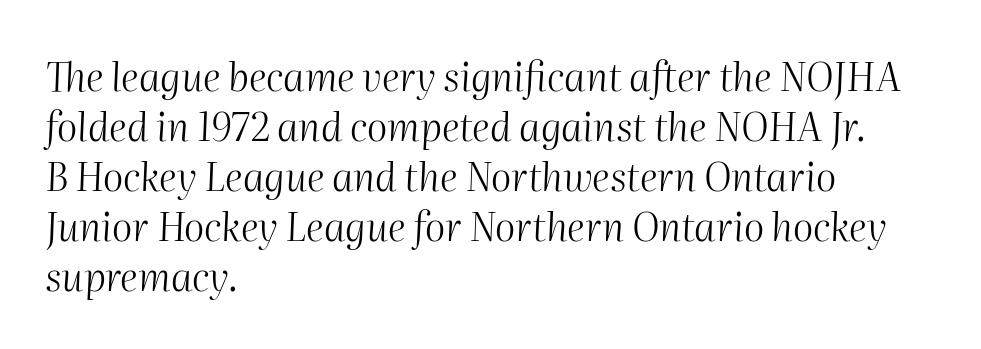
The rendering uses natural spacing where letterforms have individual widths. The specimen omits any rule beneath the text block's lines. There is no visible air inserted between adjacent glyphs. Slanted lettering throughout. Bold? No — there's no thickening of the strokes. The line-height multiplier appears to be the usual default.
